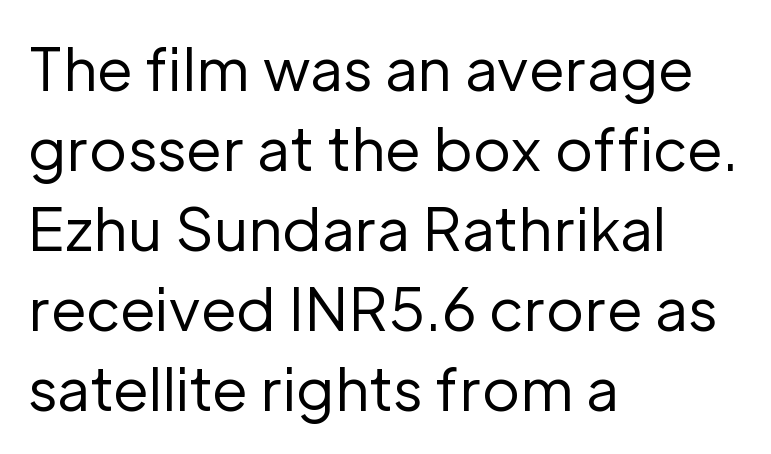
The letters advance in unequal steps, a hallmark of proportional type. The strip under each line holds only bare page. The designer left line spacing at the default. Spacing between characters is what you'd get straight out of the box. Every stem runs plumb, perpendicular to the baseline. The paragraph shown leans on its left margin.
